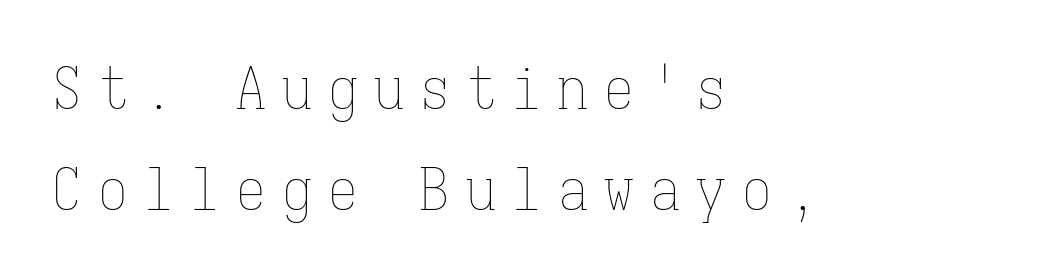
The tracking jumps out immediately: characters are airy and widely separated. A bare baseline throughout the passage. Weight: regular or lighter. This is the regular roman posture of the typeface. Spacing verdict: monospaced, one width for all characters.
